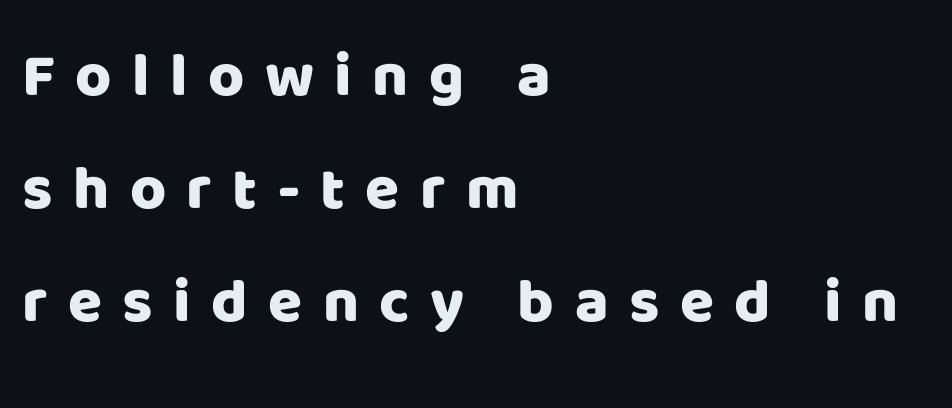
The image shows 62 px sans-serif type, upright; set left-aligned, line spacing 1.82x, unusually wide letter spacing (+0.33 em), not underlined; low stroke contrast and a large x-height.
